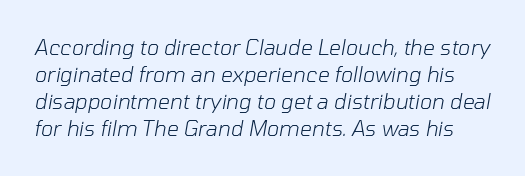
{"italic": "yes", "lean": "right", "slant_degrees": 10, "bold": "no", "underline": "no", "line_spacing": "normal", "line_spacing_ratio": 1.29, "letter_spacing": "normal", "letter_spacing_em": 0.0, "glyph_px": 21}
